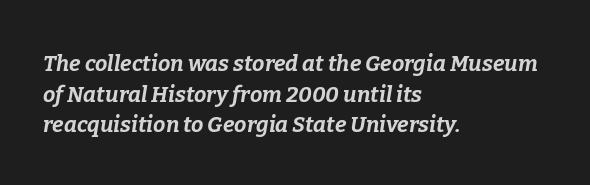
The image shows 22 px bold type, italic (leaning right); set left-aligned, normal line spacing (1.39x), normal letter spacing, not underlined.
